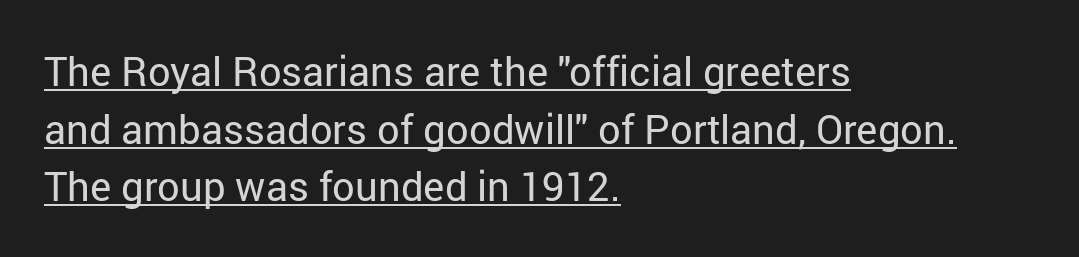
Q: Is the text bold? A: No.
Q: Is the text italic (slanted)? A: No, it is upright.
Q: Is the typeface a serif or a sans-serif typeface? A: Sans-serif.
Q: Is the text underlined? A: Yes.
Q: How is the paragraph aligned? A: Left-aligned.
Q: Is the spacing between letters normal or unusually wide? A: Normal.
Q: Is the spacing between lines tight, normal or loose? A: Normal.
Q: Width (condensed, normal, or wide)? A: Normal.
Q: Stroke contrast? A: Low.
Q: x-height? A: Medium.
Q: Monospaced? A: No.
